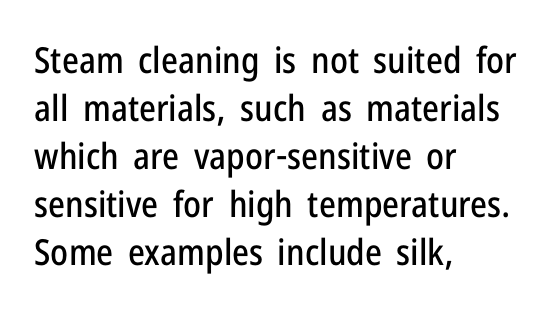
The image shows 36 px condensed sans-serif type, upright; set left-aligned, normal line spacing (1.33x), normal letter spacing, not underlined; low stroke contrast and a medium x-height.
